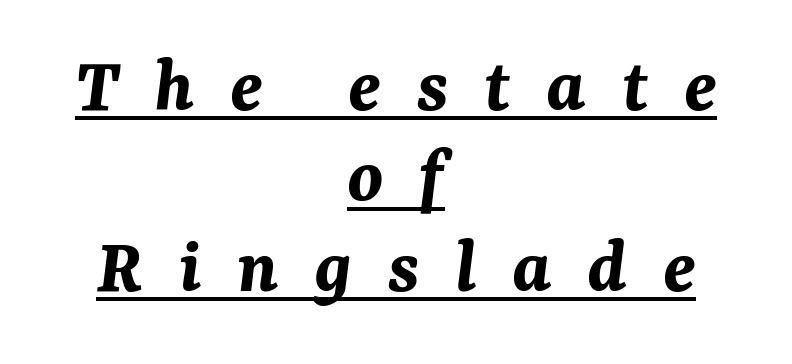
Characters follow at a spacing far wider than the type designer built in. The passage shown stacks its lines with hardly any gap. These lines are rendered in a variable-pitch font. Horizontally, the lines are justified to the midpoint only. Decoration check: the copy is underlined. An italicized treatment has been applied to the whole sample.
